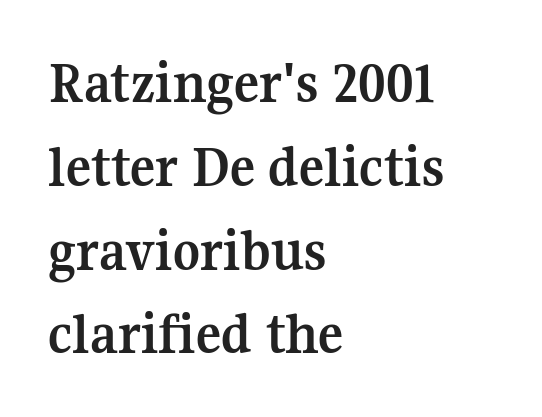
{"serif": "yes", "italic": "no", "bold": "yes", "weight": "semibold", "width": "normal", "stroke_contrast": "medium", "x_height": "medium", "monospaced": "no", "underline": "no", "align": "left", "line_spacing": "normal", "line_spacing_ratio": 1.42, "letter_spacing": "normal", "letter_spacing_em": 0.0, "glyph_px": 59}
